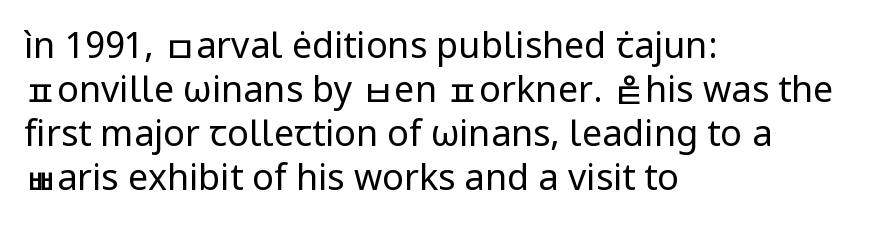
Any mark beneath the type? The region is blank. Characters remain perfectly vertical along every line. Each letter keeps its own natural width here, so spacing adapts to shape. The letterforms sit at book weight or below. Notice how the passage keeps a crisp vertical edge on the left only. The face used here is rendered with its standard letterfit.
